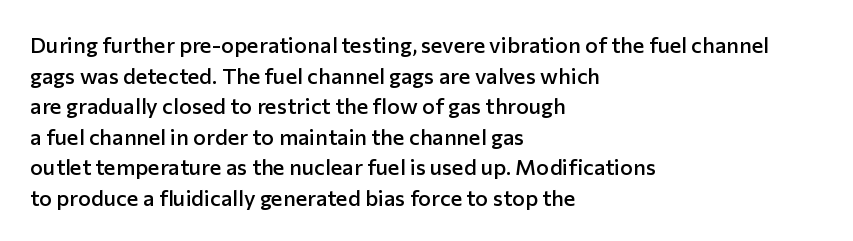
{"italic": "no", "bold": "semi", "underline": "no", "align": "left", "line_spacing": "normal", "line_spacing_ratio": 1.39, "letter_spacing": "normal", "letter_spacing_em": 0.0, "glyph_px": 22}
